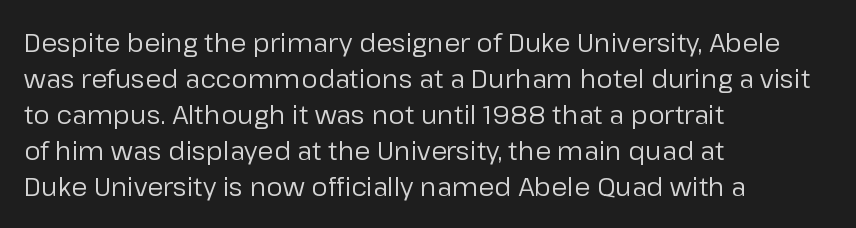
The image shows 26 px text type, upright; set left-aligned, normal line spacing (1.38x), normal letter spacing, not underlined.
